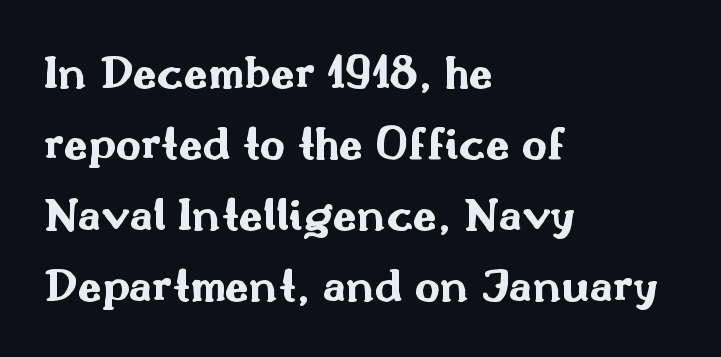
These lines were composed using upright roman letters. Strong, thick strokes mark this as bold type. The words here are not underlined. Proportional: the letters do not fall into vertical columns.
